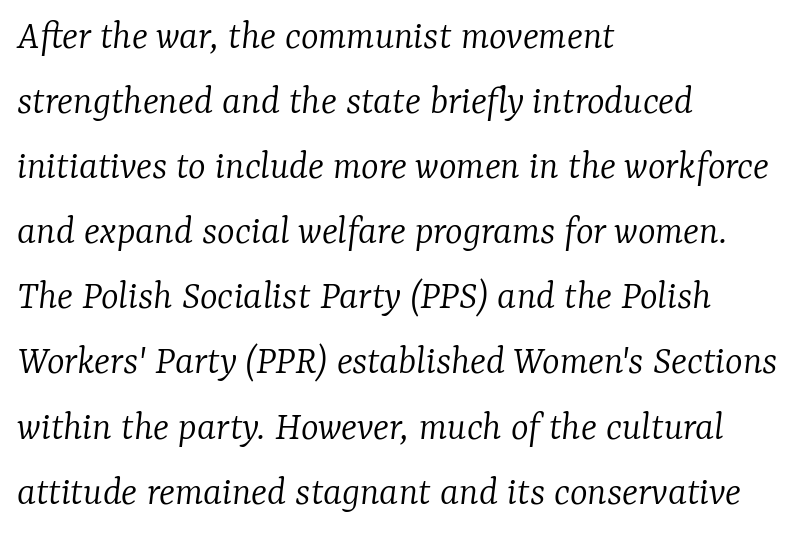
{"serif": "yes", "italic": "yes", "lean": "right", "slant_degrees": 7, "bold": "no", "weight": "light", "width": "normal", "stroke_contrast": "low", "x_height": "medium", "monospaced": "no", "underline": "no", "align": "left", "line_spacing": "normal", "line_spacing_ratio": 1.55, "letter_spacing": "normal", "letter_spacing_em": 0.0, "glyph_px": 42}
